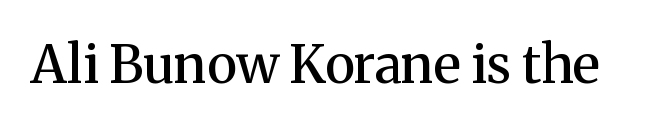
The horizontal fit of the characters is conventional and even. Small tapered or slab feet sit at the stroke ends, so this counts as serif. The space beneath each line is pristine and unruled. Set as a demibold, roughly 600 on the weight scale. The letters stand upright; this is a roman face. Varying glyph widths throughout — classic text-font behaviour.
